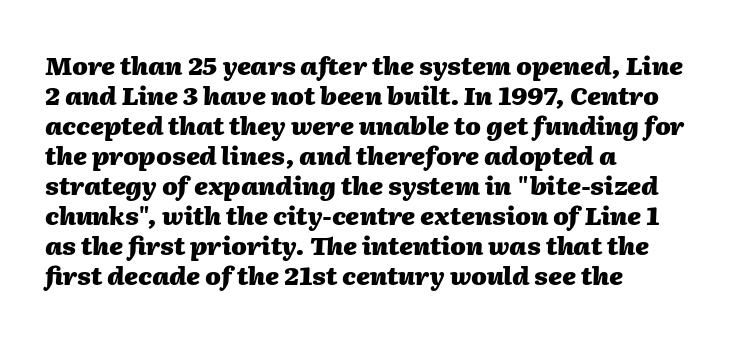
Tracking value appears to be zero — textbook default spacing. Line starts are locked; line ends wander. Weight check: bold — yes, fully. Type without underlining. The typography opts for an oblique posture over an upright one.
